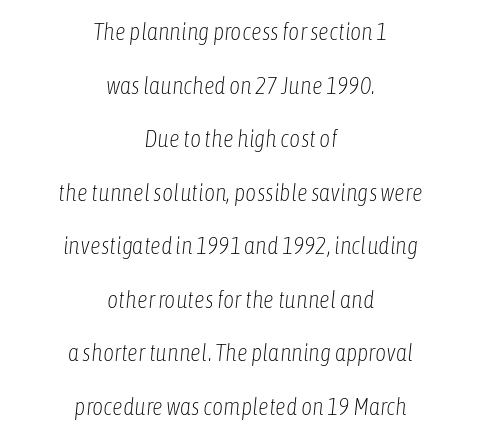
Q: Is the text bold? A: No.
Q: Is the text italic (slanted)? A: Yes, it leans right by about 6 degrees.
Q: Is the text underlined? A: No.
Q: How is the paragraph aligned? A: Centered.
Q: Is the spacing between letters normal or unusually wide? A: Normal.
Q: Is the spacing between lines tight, normal or loose? A: Loose.
